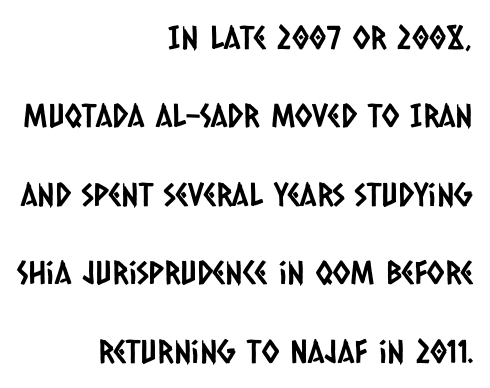
The lines are quadded right. Look at the bottom of the vertical strokes: they stop flat, with no serifs. Widely set lines give the paragraph a tall, airy silhouette. Compared with typical body copy, the letter spacing here is the same.
